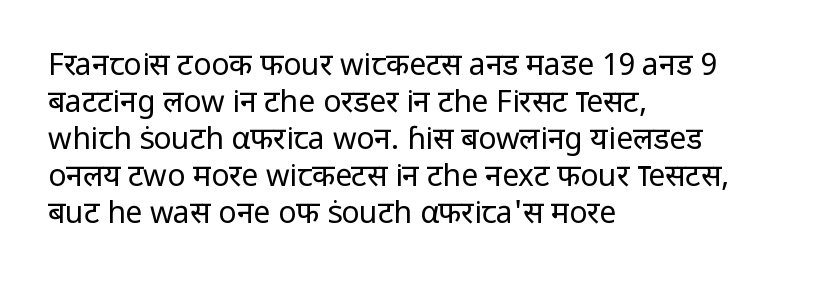
Q: Is the text bold? A: No.
Q: Is the text italic (slanted)? A: No, it is upright.
Q: Is the typeface a serif or a sans-serif typeface? A: Sans-serif.
Q: Is the text underlined? A: No.
Q: How is the paragraph aligned? A: Left-aligned.
Q: Is the spacing between letters normal or unusually wide? A: Normal.
Q: Width (condensed, normal, or wide)? A: Normal.
Q: Stroke contrast? A: Low.
Q: x-height? A: Medium.
Q: Monospaced? A: No.
